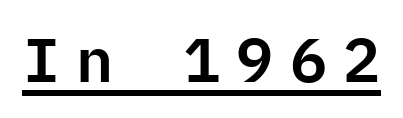
The image shows 62 px sans-serif type, upright, monospaced; set unusually wide letter spacing (+0.26 em), underlined; low stroke contrast and a medium x-height.
